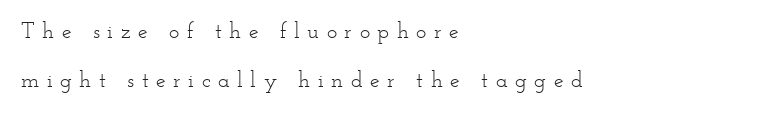
The image shows 22 px text type, upright; set left-aligned, loose line spacing (2.24x), unusually wide letter spacing (+0.34 em), not underlined.
